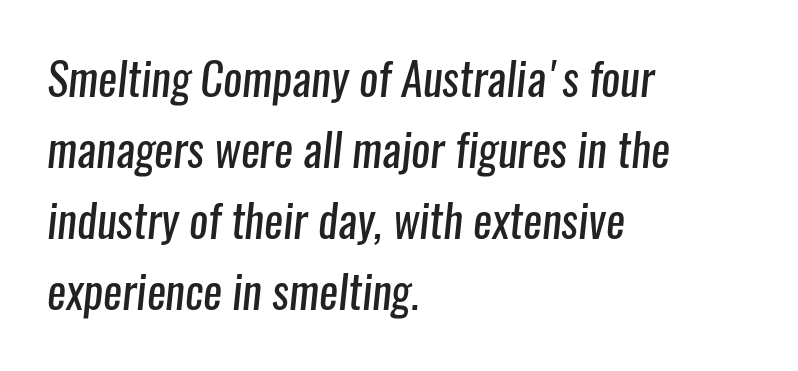
What stands out about the letter spacing? Nothing — it is the standard amount. On a weight scale, this lands at 450 or below. This sample has the flowing, uneven cadence of proportional lettering. What's the leading like? Ordinary, nothing unusual. The strip under each line holds only bare page. You can tell from the bare stems that sans-serif type was used.
